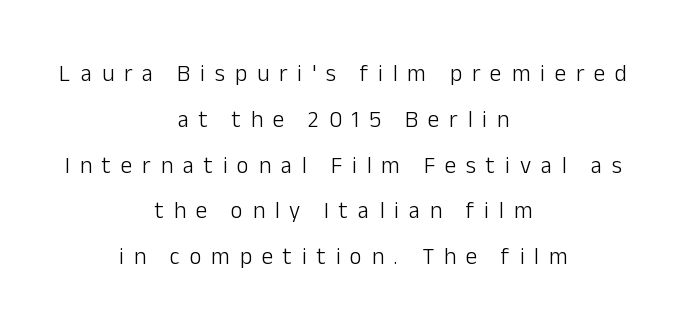
Q: Is the text bold? A: No.
Q: Is the text italic (slanted)? A: No, it is upright.
Q: Is the text underlined? A: No.
Q: How is the paragraph aligned? A: Centered.
Q: Is the spacing between letters normal or unusually wide? A: Unusually wide.
Q: Is the spacing between lines tight, normal or loose? A: Loose.
